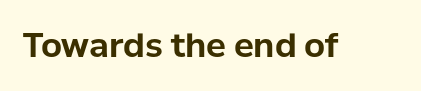
Q: Is the text bold? A: Yes.
Q: Is the text italic (slanted)? A: No, it is upright.
Q: Is the typeface a serif or a sans-serif typeface? A: Sans-serif.
Q: Is the text underlined? A: No.
Q: Is the spacing between letters normal or unusually wide? A: Normal.
Q: Width (condensed, normal, or wide)? A: Normal.
Q: Stroke contrast? A: Low.
Q: x-height? A: Medium.
Q: Monospaced? A: No.
